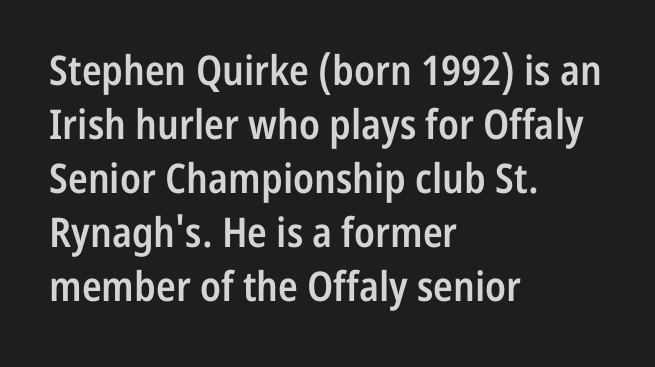
{"serif": "no", "italic": "no", "bold": "semi", "weight": "semibold", "width": "condensed", "stroke_contrast": "low", "x_height": "medium", "monospaced": "no", "underline": "no", "align": "left", "line_spacing": "normal", "line_spacing_ratio": 1.32, "letter_spacing": "normal", "letter_spacing_em": 0.0, "glyph_px": 41}
